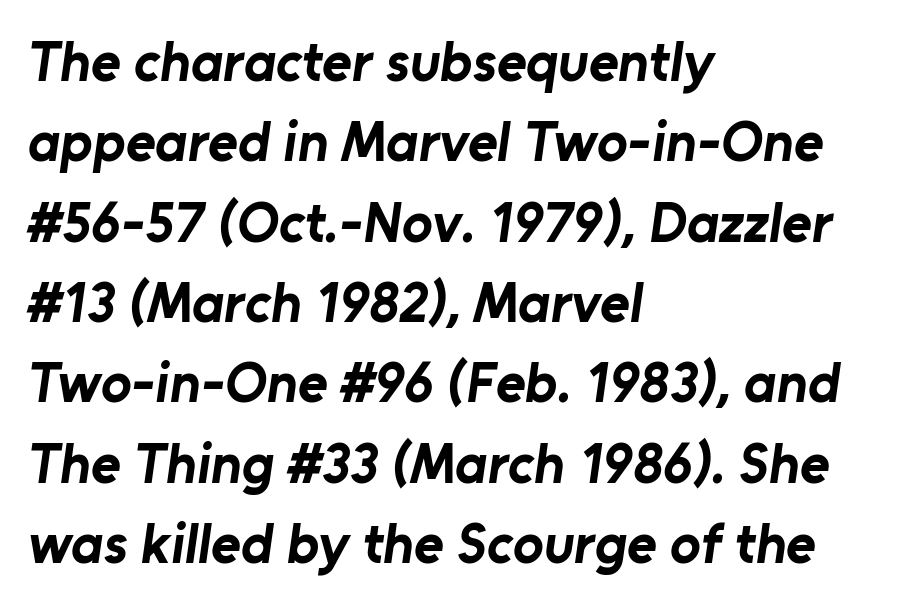
The image shows 57 px bold sans-serif type; set left-aligned, normal line spacing (1.41x), normal letter spacing, not underlined; low stroke contrast and a medium x-height.
